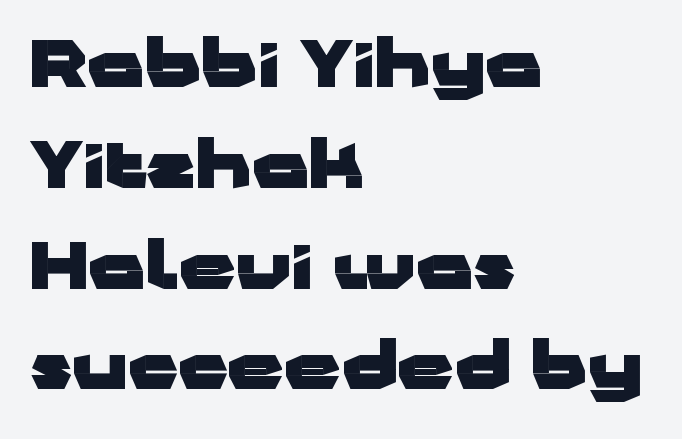
Q: Is the text bold? A: Yes.
Q: Is the text italic (slanted)? A: No, it is upright.
Q: Is the typeface a serif or a sans-serif typeface? A: Sans-serif.
Q: Is the text underlined? A: No.
Q: How is the paragraph aligned? A: Left-aligned.
Q: Is the spacing between letters normal or unusually wide? A: Normal.
Q: Is the spacing between lines tight, normal or loose? A: Normal.
Q: Width (condensed, normal, or wide)? A: Wide.
Q: Stroke contrast? A: Low.
Q: x-height? A: Medium.
Q: Monospaced? A: No.
